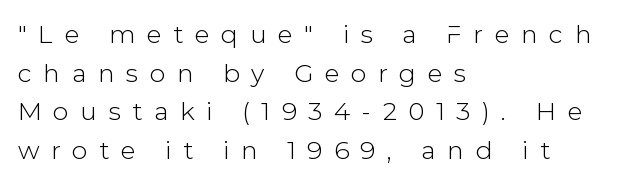
Tracking here is generous; glyphs stand well apart from one another. Normally led — the rows are evenly, conventionally spaced. Line beginnings align vertically; line endings do not. The type sits square on the baseline with zero lean. The zone under the glyphs is completely vacant.
